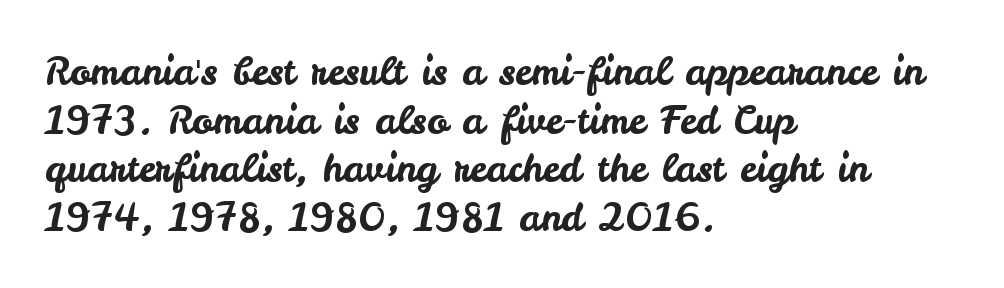
Does the leading feel generous? No, just average. This rendering features lettering with no underline. The face used here is proportionally spaced, like ordinary book or web type. Examine the stroke ends and you'll find no serifs. Nothing unusual about the tracking: characters are spaced as the font intends.
